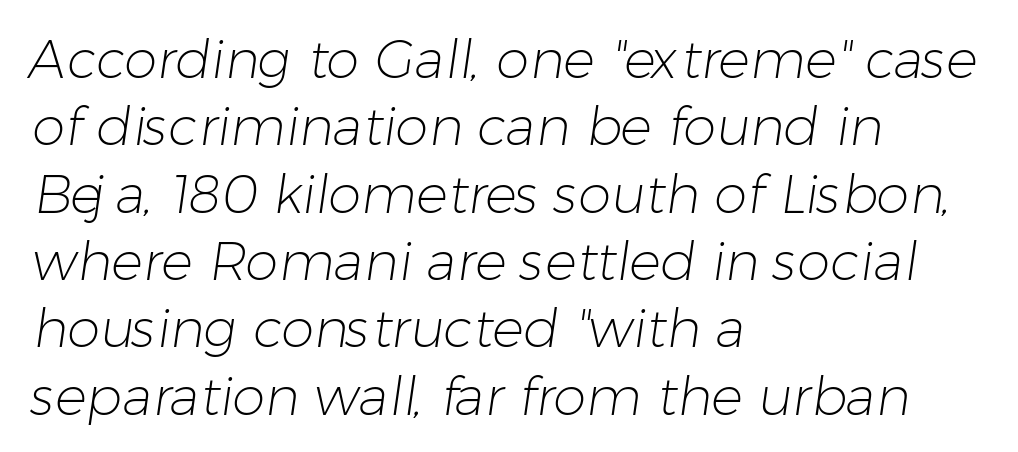
Summary of vertical rhythm: regular, with standard interline spacing. Look at the tracking — it's just the regular setting, nothing added. To sum up the face: it is a sans, with no serifs. Decoration check: the copy has no underline. You could not count columns in this text — the font is proportionally spaced. The compositor pushed each line to the left boundary.
